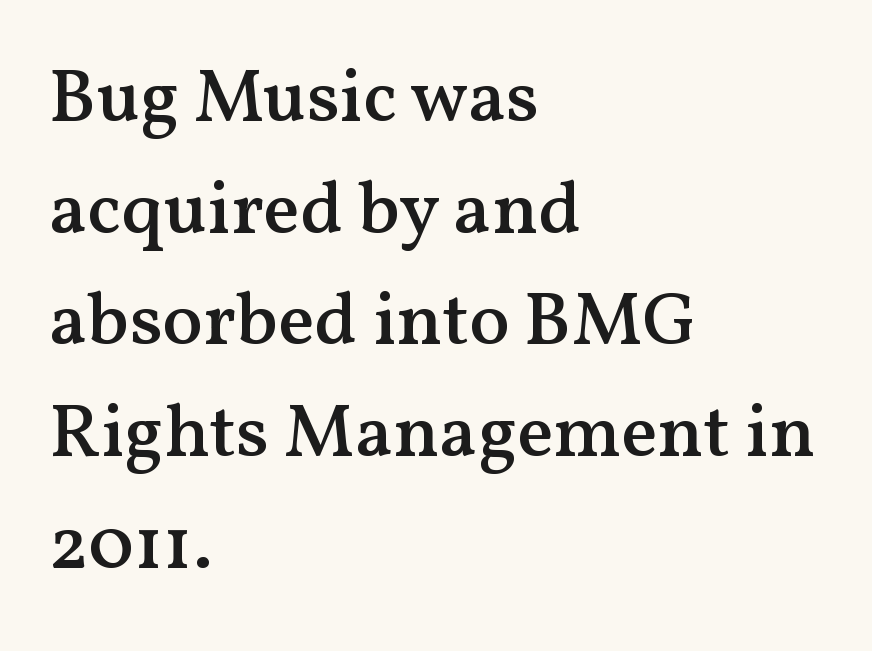
The image shows 75 px semibold serif type, upright; set left-aligned, normal line spacing (1.49x), normal letter spacing, not underlined; medium stroke contrast and a medium x-height.
